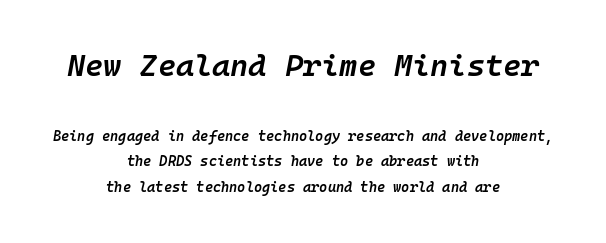
{"italic": "yes", "lean": "right", "slant_degrees": 10, "bold": "semi", "weight": "semibold", "width": "normal", "stroke_contrast": "low", "x_height": "medium", "monospaced": "yes", "underline": "no", "align": "center", "line_spacing_ratio": 1.81, "letter_spacing": "normal", "letter_spacing_em": 0.0, "larger_block": "first", "size_ratio": 2.21, "glyph_px": 31}
